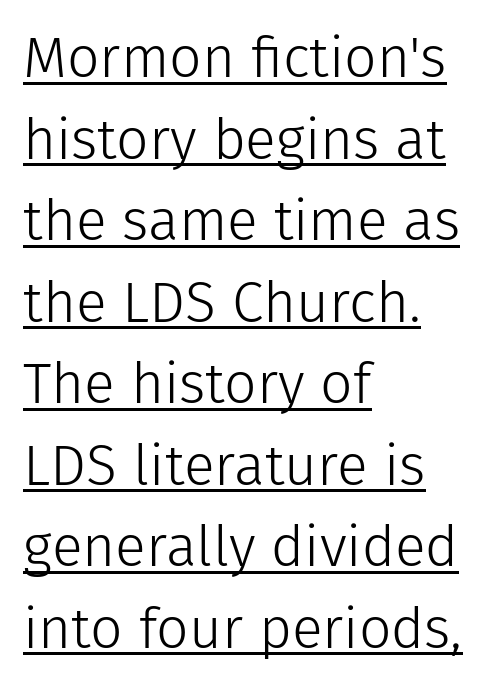
Q: Is the text bold? A: No.
Q: Is the text italic (slanted)? A: No, it is upright.
Q: Is the typeface a serif or a sans-serif typeface? A: Sans-serif.
Q: Is the text underlined? A: Yes.
Q: How is the paragraph aligned? A: Left-aligned.
Q: Is the spacing between letters normal or unusually wide? A: Normal.
Q: Is the spacing between lines tight, normal or loose? A: Normal.
Q: Width (condensed, normal, or wide)? A: Normal.
Q: Stroke contrast? A: Low.
Q: x-height? A: Medium.
Q: Monospaced? A: No.
